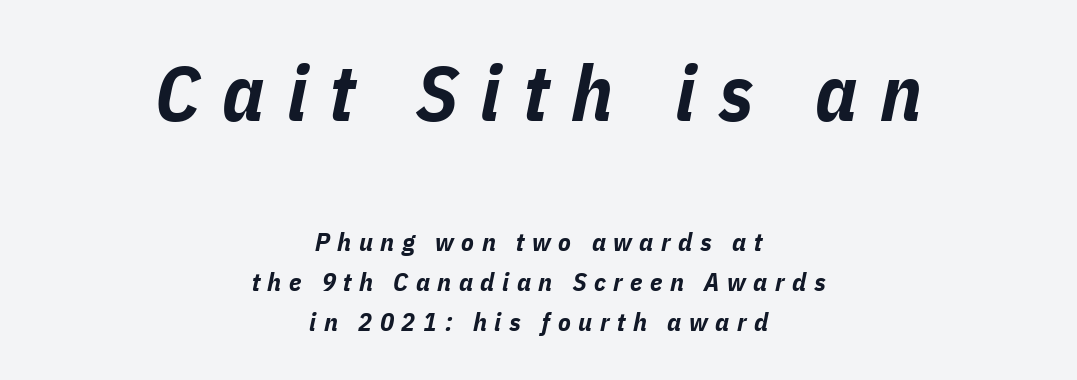
{"italic": "yes", "lean": "right", "slant_degrees": 11, "bold": "yes", "weight": "bold", "width": "condensed", "stroke_contrast": "low", "x_height": "medium", "monospaced": "no", "underline": "no", "align": "center", "line_spacing": "normal", "line_spacing_ratio": 1.54, "letter_spacing": "wide", "letter_spacing_em": 0.29, "larger_block": "first", "size_ratio": 3.0, "glyph_px": 78}
